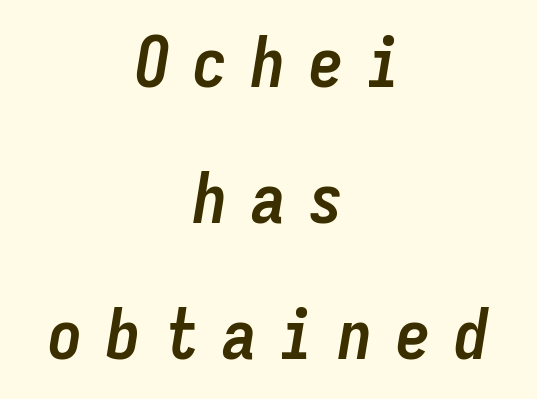
The image shows 69 px semibold, condensed type, italic (leaning right), monospaced; set centered, loose line spacing (1.97x), unusually wide letter spacing (+0.34 em), not underlined; low stroke contrast and a medium x-height.
